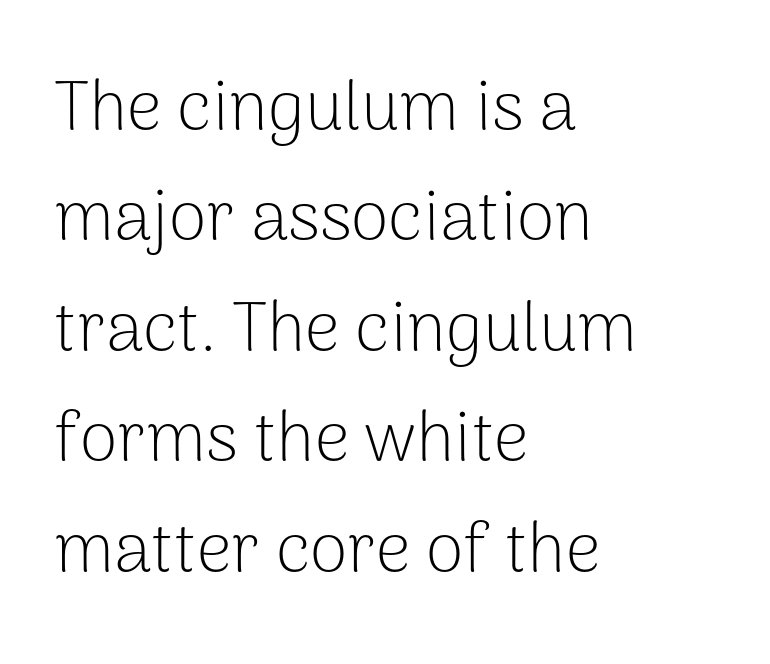
Q: Is the text bold? A: No.
Q: Is the text italic (slanted)? A: No, it is upright.
Q: Is the typeface a serif or a sans-serif typeface? A: Sans-serif.
Q: Is the text underlined? A: No.
Q: How is the paragraph aligned? A: Left-aligned.
Q: Is the spacing between letters normal or unusually wide? A: Normal.
Q: Is the spacing between lines tight, normal or loose? A: Normal.
Q: Width (condensed, normal, or wide)? A: Normal.
Q: Stroke contrast? A: Low.
Q: x-height? A: Medium.
Q: Monospaced? A: No.
